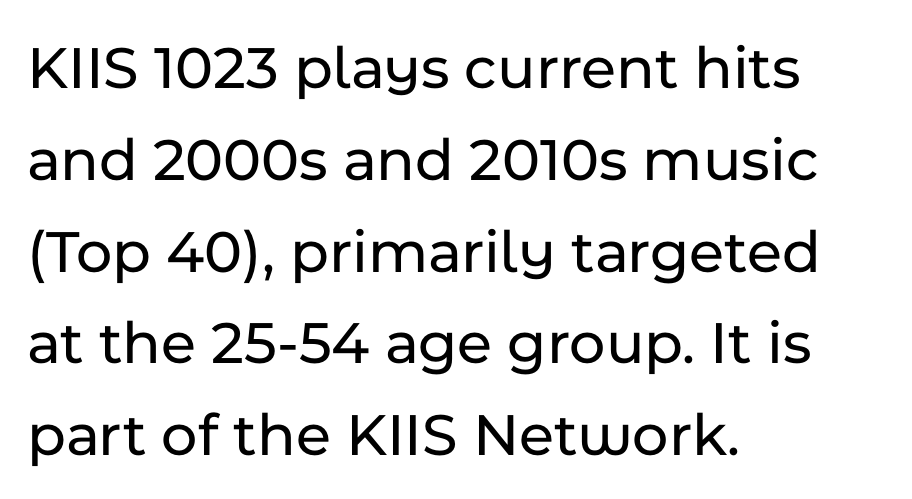
{"serif": "no", "italic": "no", "width": "normal", "stroke_contrast": "low", "x_height": "medium", "monospaced": "no", "underline": "no", "align": "left", "line_spacing": "normal", "line_spacing_ratio": 1.48, "letter_spacing": "normal", "letter_spacing_em": 0.0, "glyph_px": 62}
